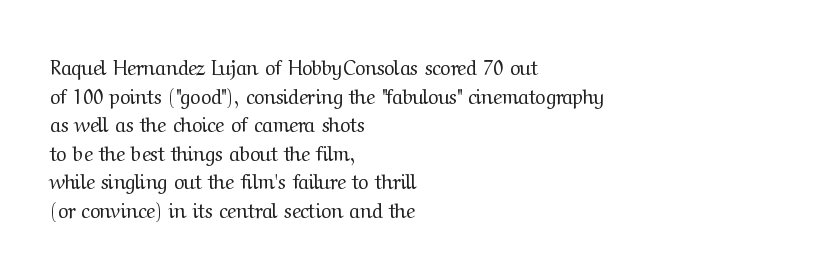
Q: Is the text bold? A: No.
Q: Is the text italic (slanted)? A: No, it is upright.
Q: Is the text underlined? A: No.
Q: How is the paragraph aligned? A: Left-aligned.
Q: Is the spacing between letters normal or unusually wide? A: Normal.
Q: Is the spacing between lines tight, normal or loose? A: Normal.
